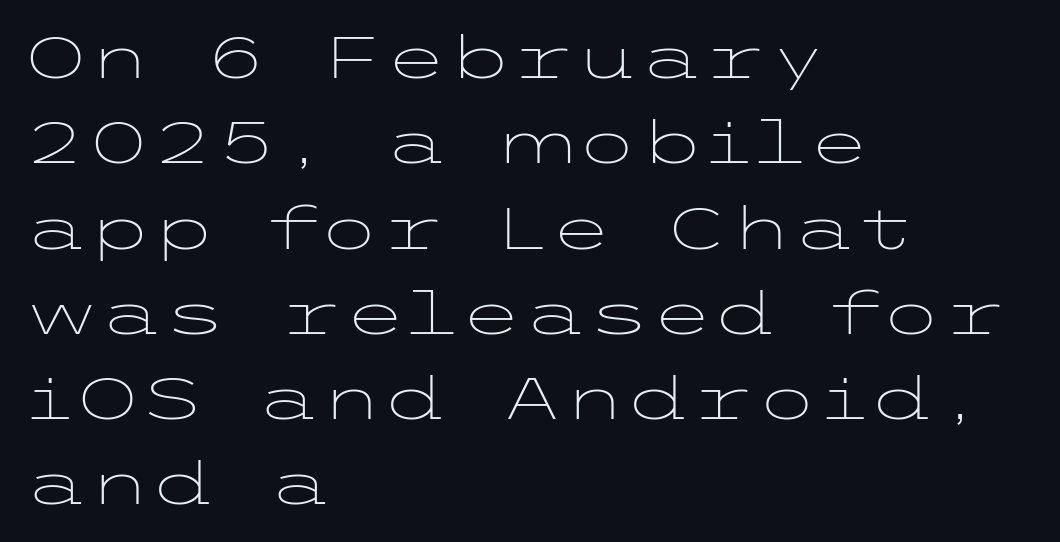
Q: Is the text bold? A: No.
Q: Is the text italic (slanted)? A: No, it is upright.
Q: Is the typeface a serif or a sans-serif typeface? A: Sans-serif.
Q: Is the text underlined? A: No.
Q: How is the paragraph aligned? A: Left-aligned.
Q: Is the spacing between letters normal or unusually wide? A: Normal.
Q: Is the spacing between lines tight, normal or loose? A: Normal.
Q: Width (condensed, normal, or wide)? A: Wide.
Q: Stroke contrast? A: Low.
Q: x-height? A: Medium.
